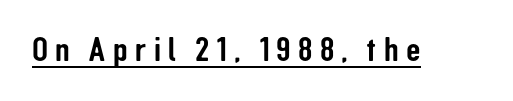
The image shows 36 px condensed sans-serif type, upright; set unusually wide letter spacing (+0.2 em), underlined; low stroke contrast and a medium x-height.
